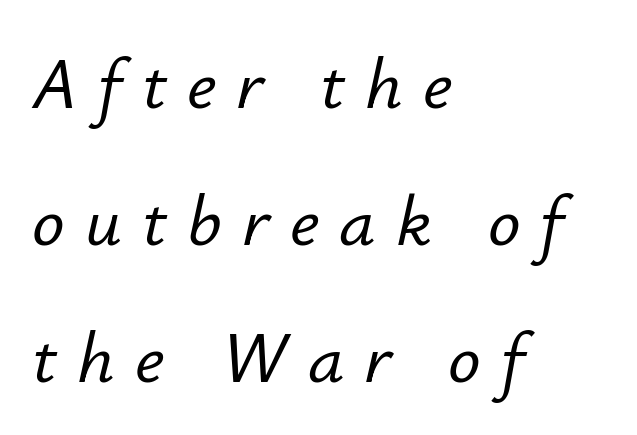
{"italic": "yes", "lean": "right", "slant_degrees": 12, "width": "normal", "stroke_contrast": "low", "x_height": "small", "monospaced": "no", "underline": "no", "align": "left", "line_spacing": "loose", "line_spacing_ratio": 1.9, "letter_spacing": "wide", "letter_spacing_em": 0.28, "glyph_px": 72}
